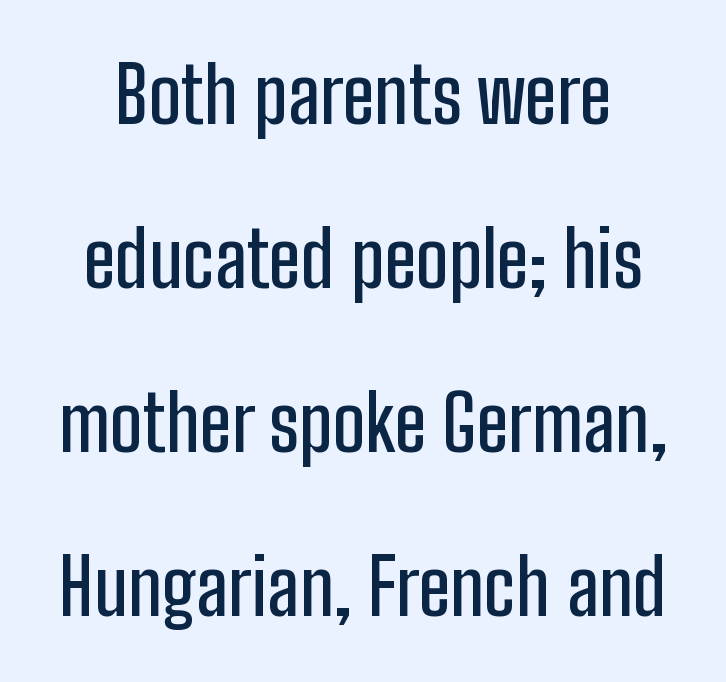
Q: Is the text italic (slanted)? A: No, it is upright.
Q: Is the typeface a serif or a sans-serif typeface? A: Sans-serif.
Q: Is the text underlined? A: No.
Q: Is the spacing between letters normal or unusually wide? A: Normal.
Q: Is the spacing between lines tight, normal or loose? A: Loose.
Q: Width (condensed, normal, or wide)? A: Condensed.
Q: Stroke contrast? A: Low.
Q: x-height? A: Medium.
Q: Monospaced? A: No.
